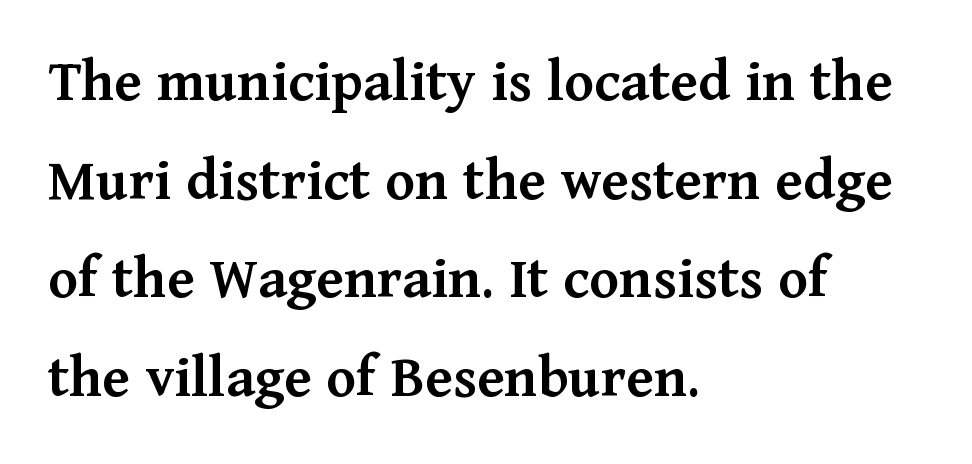
{"serif": "yes", "italic": "no", "bold": "semi", "weight": "semibold", "width": "normal", "stroke_contrast": "medium", "x_height": "medium", "monospaced": "no", "underline": "no", "align": "left", "line_spacing": "normal", "line_spacing_ratio": 1.59, "letter_spacing": "normal", "letter_spacing_em": 0.0, "glyph_px": 62}
